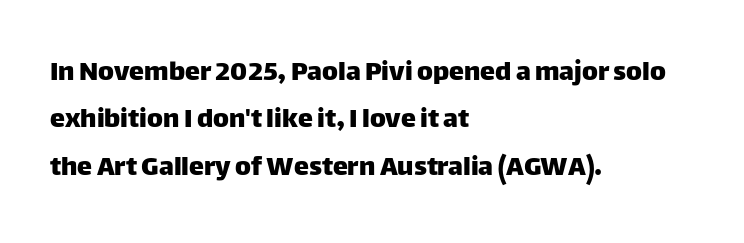
The image shows 30 px sans-serif type, upright; set left-aligned, normal line spacing (1.58x), normal letter spacing, not underlined; low stroke contrast and a large x-height.
